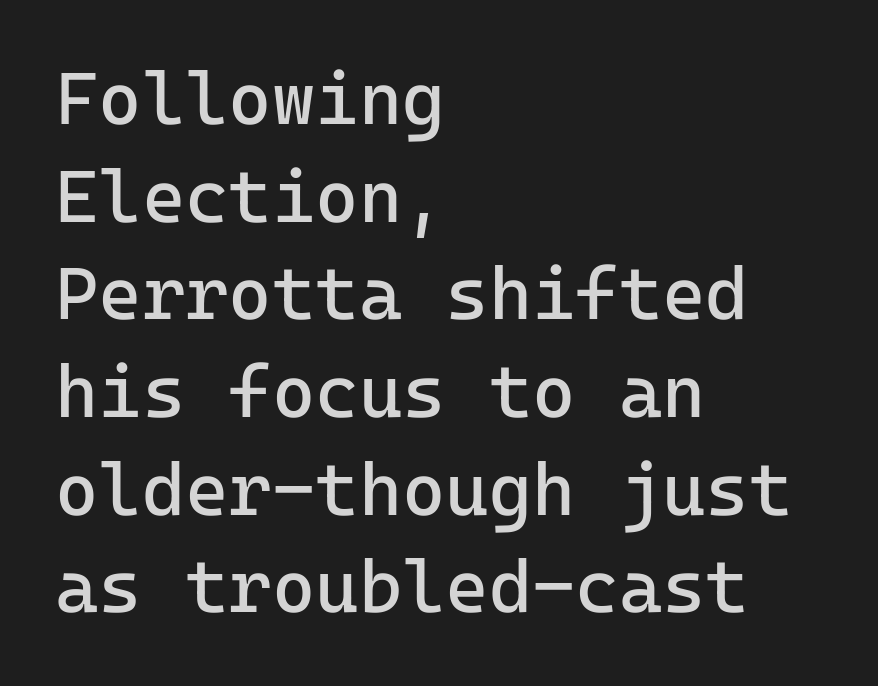
The image shows 74 px regular-weight sans-serif type, upright, monospaced; set left-aligned, normal line spacing (1.32x), normal letter spacing, not underlined; low stroke contrast and a medium x-height.
